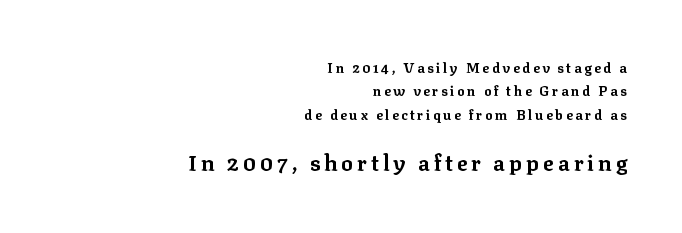
Q: Is the text bold? A: Yes.
Q: Is the text italic (slanted)? A: No, it is upright.
Q: Is the text underlined? A: No.
Q: How is the paragraph aligned? A: Right-aligned.
Q: Is the spacing between lines tight, normal or loose? A: Normal.
Q: Which block of text is set in a larger size, the first (top) or the second (bottom)? A: The second (bottom) one.
